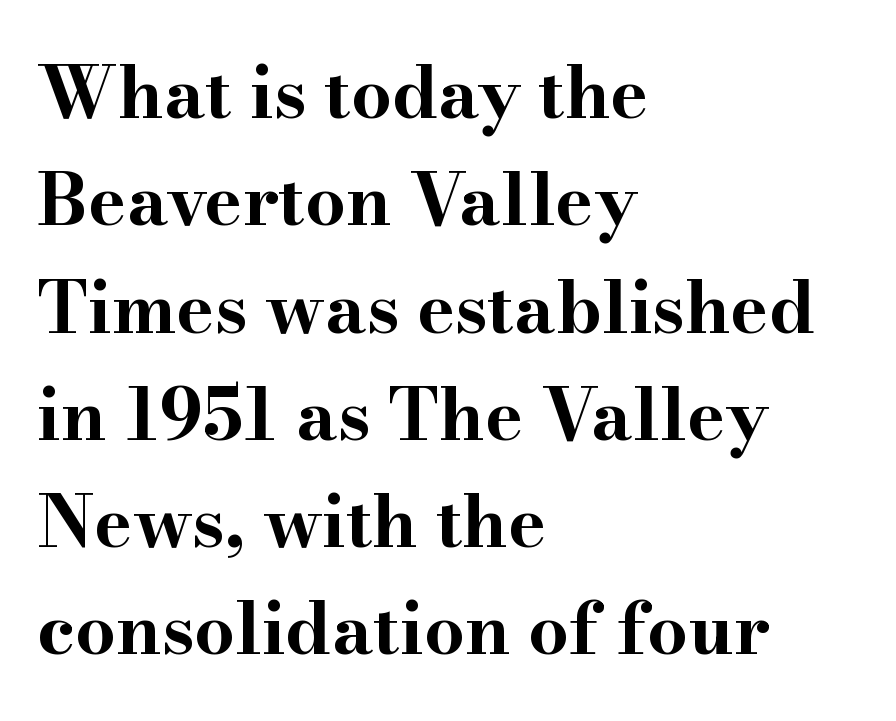
The image shows 72 px bold, wide serif type, upright; set left-aligned, normal line spacing (1.49x), normal letter spacing, not underlined; high stroke contrast and a small x-height.
